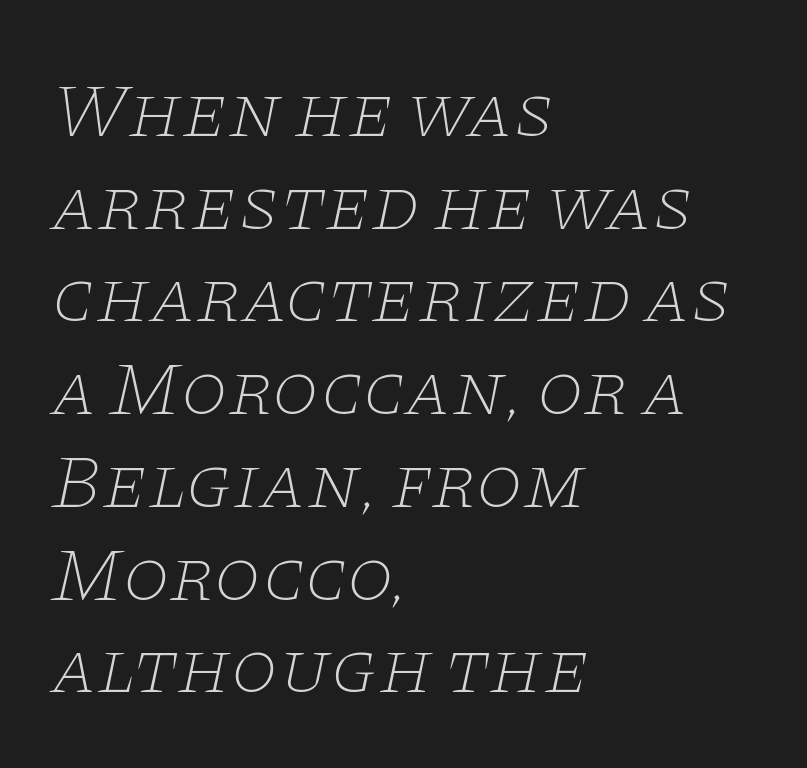
The rendering uses natural spacing where letterforms have individual widths. An italicized treatment has been applied to the whole sample. The rendering anchors every line to the left-hand side. Words float on clear page, feet unadorned. Regarding serifs, this sample has them. The strokes are not fattened; the text isn't bold.
